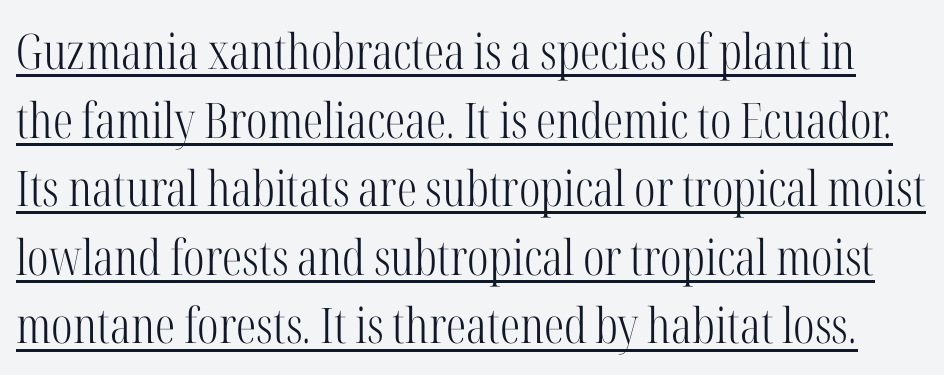
{"serif": "yes", "italic": "no", "bold": "no", "weight": "light", "width": "condensed", "stroke_contrast": "high", "x_height": "medium", "monospaced": "no", "underline": "yes", "line_spacing": "normal", "line_spacing_ratio": 1.4, "letter_spacing": "normal", "letter_spacing_em": 0.0, "glyph_px": 49}
